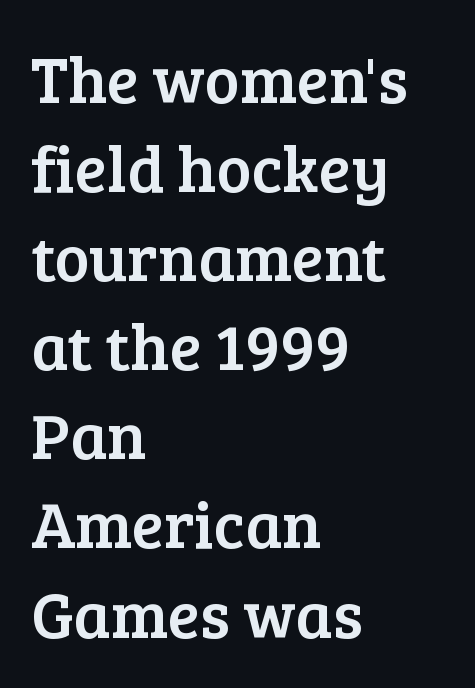
The image shows 66 px serif type, upright; set left-aligned, normal line spacing (1.35x), normal letter spacing, not underlined; low stroke contrast and a medium x-height.
